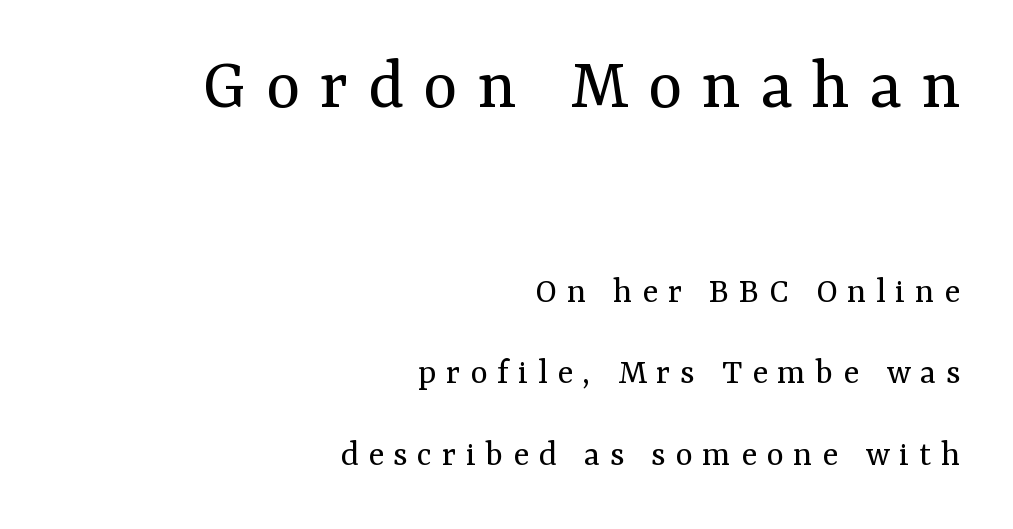
Q: Is the text bold? A: No.
Q: Is the text italic (slanted)? A: No, it is upright.
Q: Is the typeface a serif or a sans-serif typeface? A: Serif.
Q: Is the text underlined? A: No.
Q: How is the paragraph aligned? A: Right-aligned.
Q: Is the spacing between letters normal or unusually wide? A: Unusually wide.
Q: Is the spacing between lines tight, normal or loose? A: Loose.
Q: Which block of text is set in a larger size, the first (top) or the second (bottom)? A: The first (top) one.
Q: Width (condensed, normal, or wide)? A: Normal.
Q: Stroke contrast? A: Medium.
Q: x-height? A: Medium.
Q: Monospaced? A: No.
